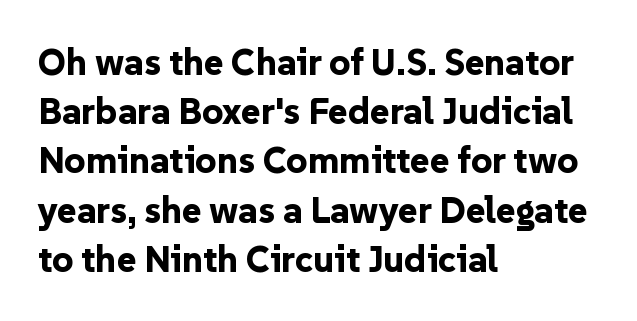
Q: Is the text bold? A: Yes.
Q: Is the text italic (slanted)? A: No, it is upright.
Q: Is the typeface a serif or a sans-serif typeface? A: Sans-serif.
Q: Is the text underlined? A: No.
Q: How is the paragraph aligned? A: Left-aligned.
Q: Is the spacing between letters normal or unusually wide? A: Normal.
Q: Is the spacing between lines tight, normal or loose? A: Normal.
Q: Width (condensed, normal, or wide)? A: Normal.
Q: Stroke contrast? A: Low.
Q: x-height? A: Medium.
Q: Monospaced? A: No.
